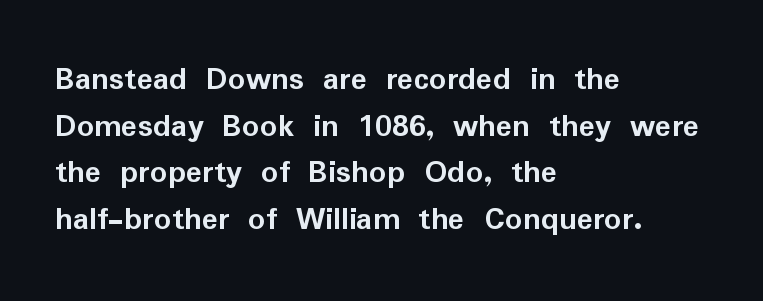
These words are printed bold, with thick strokes throughout. Check the space under the baseline: it is left empty. Tracking value appears to be zero — textbook default spacing. Visually the block forms a straight wall on the left and a jagged coastline on the right. Font category for this specimen: sans-serif.
